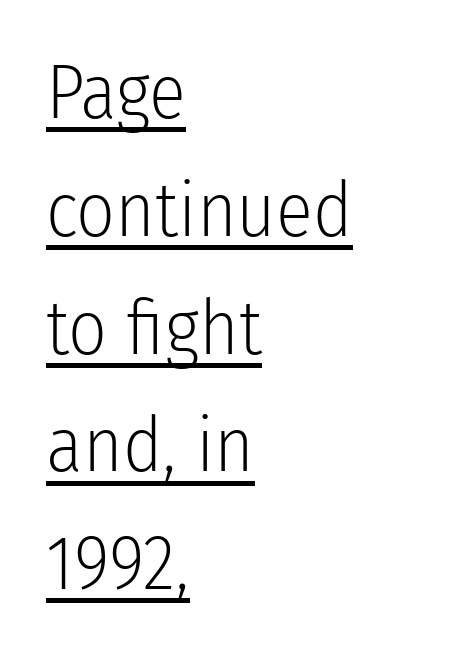
{"serif": "no", "italic": "no", "bold": "no", "weight": "light", "width": "condensed", "stroke_contrast": "low", "x_height": "medium", "monospaced": "no", "underline": "yes", "align": "left", "line_spacing": "normal", "line_spacing_ratio": 1.55, "letter_spacing": "normal", "letter_spacing_em": 0.0, "glyph_px": 76}
